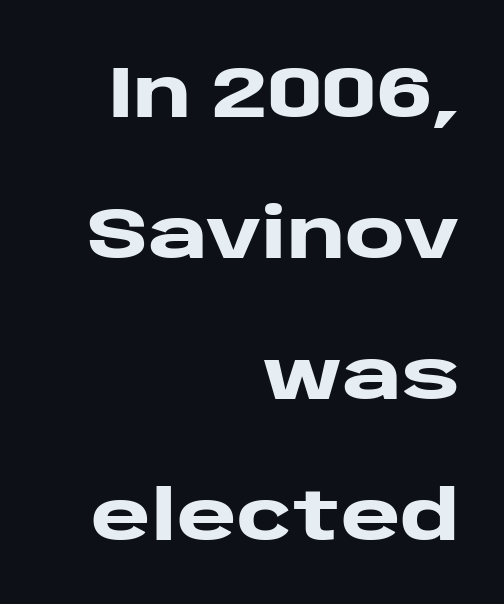
One-word summary of the alignment: right. A full-strength bold gives these letters their thick strokes. Vertical strokes here are truly vertical. This sample uses a sans-serif face. The line-height multiplier appears high, well above default.
